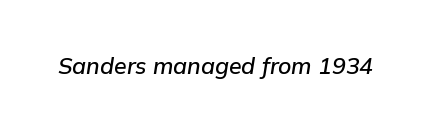
{"italic": "yes", "lean": "right", "slant_degrees": 9, "bold": "semi", "underline": "no", "letter_spacing": "normal", "letter_spacing_em": 0.0, "glyph_px": 23}
